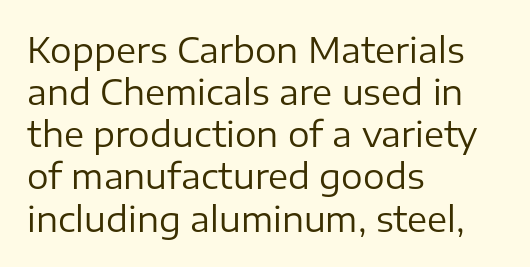
Q: Is the text bold? A: No.
Q: Is the text italic (slanted)? A: No, it is upright.
Q: Is the typeface a serif or a sans-serif typeface? A: Sans-serif.
Q: Is the text underlined? A: No.
Q: How is the paragraph aligned? A: Left-aligned.
Q: Is the spacing between letters normal or unusually wide? A: Normal.
Q: Width (condensed, normal, or wide)? A: Normal.
Q: Stroke contrast? A: Low.
Q: x-height? A: Medium.
Q: Monospaced? A: No.
